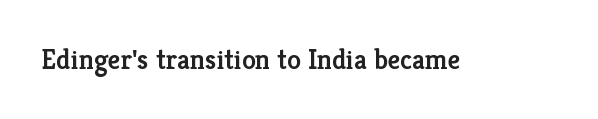
Q: Is the text bold? A: Semi-bold.
Q: Is the text italic (slanted)? A: No, it is upright.
Q: Is the typeface a serif or a sans-serif typeface? A: Serif.
Q: Is the text underlined? A: No.
Q: Is the spacing between letters normal or unusually wide? A: Normal.
Q: Width (condensed, normal, or wide)? A: Normal.
Q: Stroke contrast? A: Low.
Q: x-height? A: Medium.
Q: Monospaced? A: No.
